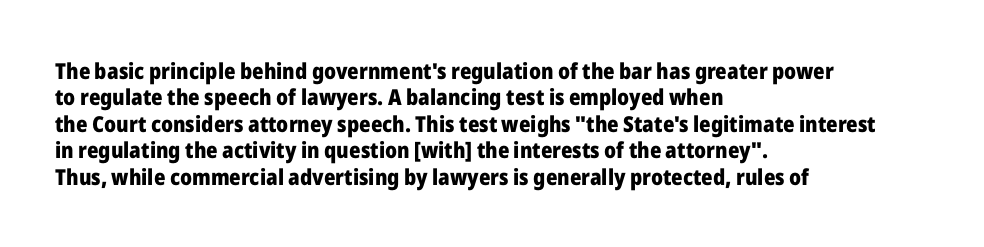
Stroke thickness is high; the sample reads as a true bold. Underline: absent. The horizontal fit of the characters is conventional and even. Do the letters lean? They stand straight. Horizontal alignment here is leftward, the default for most running prose.
